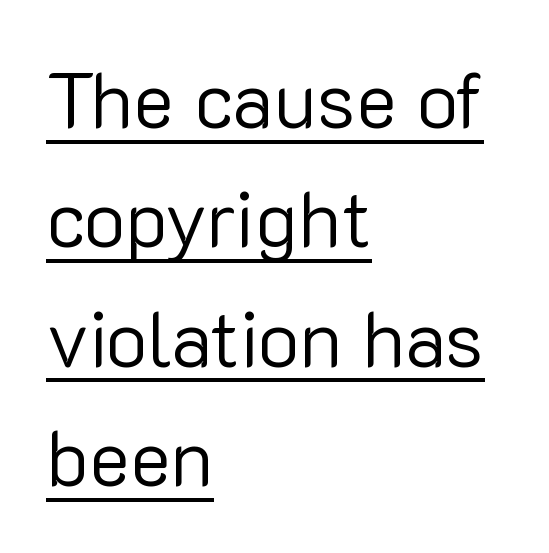
The font family rendered here belongs to the sans-serif group. These characters rest on top of a visible drawn line. What stands out about the letter spacing? Nothing — it is the standard amount. Spacing verdict: proportional, widths tailored to each character.
